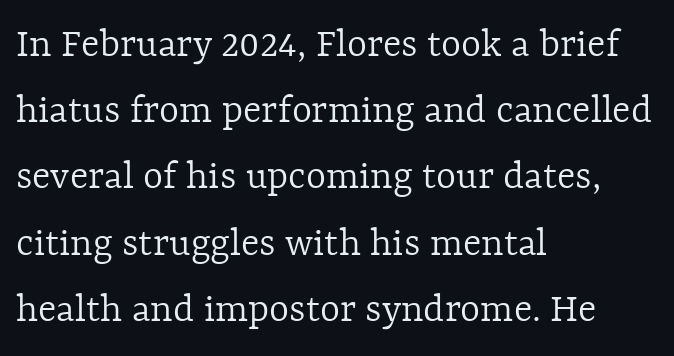
{"italic": "no", "bold": "no", "weight": "light", "width": "normal", "x_height": "medium", "monospaced": "no", "underline": "no", "align": "left", "line_spacing": "normal", "line_spacing_ratio": 1.54, "letter_spacing": "normal", "letter_spacing_em": 0.0, "glyph_px": 43}
